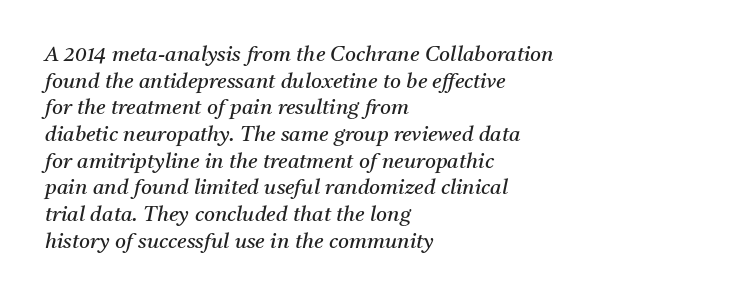
Descender tails drop into unmarked territory. The lines in this sample share a left origin and differ only in where they stop. The letters are slanted; this is an italic face. Evenly set lines give the paragraph a standard silhouette.
